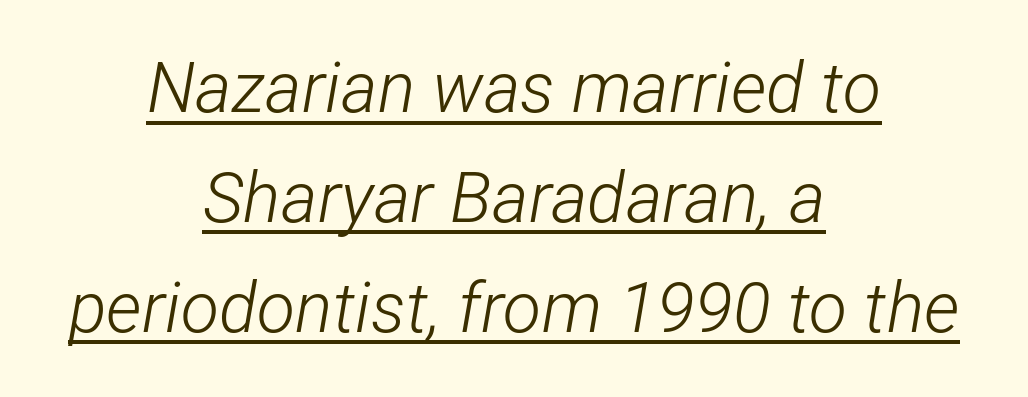
{"italic": "yes", "lean": "right", "slant_degrees": 12, "bold": "no", "weight": "light", "width": "condensed", "stroke_contrast": "low", "x_height": "medium", "monospaced": "no", "underline": "yes", "align": "center", "line_spacing": "normal", "line_spacing_ratio": 1.57, "letter_spacing": "normal", "letter_spacing_em": 0.0, "glyph_px": 70}
